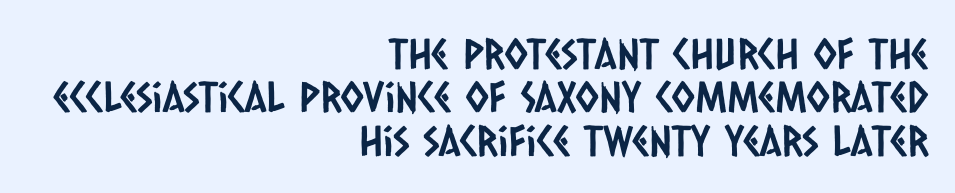
{"serif": "no", "width": "condensed", "stroke_contrast": "low", "x_height": "large", "monospaced": "no", "underline": "no", "align": "right", "line_spacing": "tight", "line_spacing_ratio": 1.03, "letter_spacing": "normal", "letter_spacing_em": 0.0, "glyph_px": 42}
